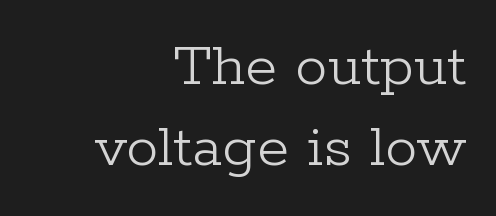
The image shows 65 px light serif type, upright; set right-aligned, line spacing 1.24x, normal letter spacing, not underlined; low stroke contrast and a medium x-height.
